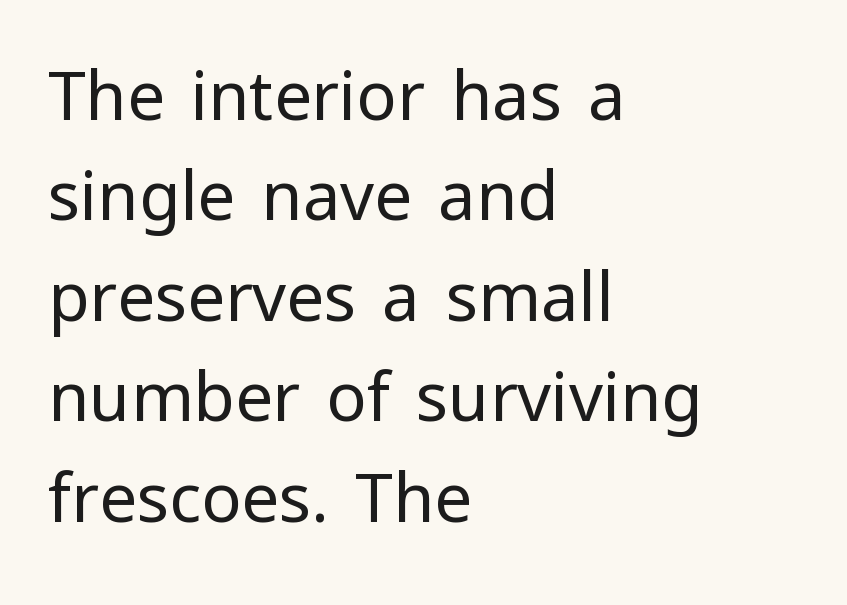
Q: Is the text bold? A: No.
Q: Is the text italic (slanted)? A: No, it is upright.
Q: Is the typeface a serif or a sans-serif typeface? A: Sans-serif.
Q: Is the text underlined? A: No.
Q: How is the paragraph aligned? A: Left-aligned.
Q: Is the spacing between letters normal or unusually wide? A: Normal.
Q: Is the spacing between lines tight, normal or loose? A: Normal.
Q: Width (condensed, normal, or wide)? A: Normal.
Q: Stroke contrast? A: Low.
Q: x-height? A: Medium.
Q: Monospaced? A: No.
